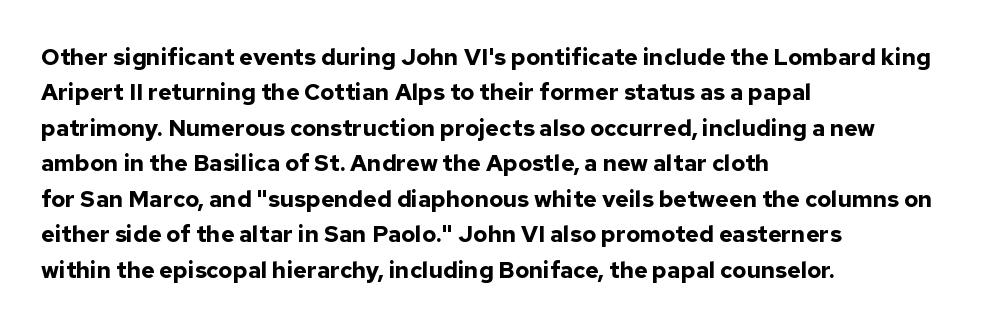
{"italic": "no", "bold": "yes", "underline": "no", "align": "left", "line_spacing": "normal", "line_spacing_ratio": 1.54, "letter_spacing": "normal", "letter_spacing_em": 0.0, "glyph_px": 23}
